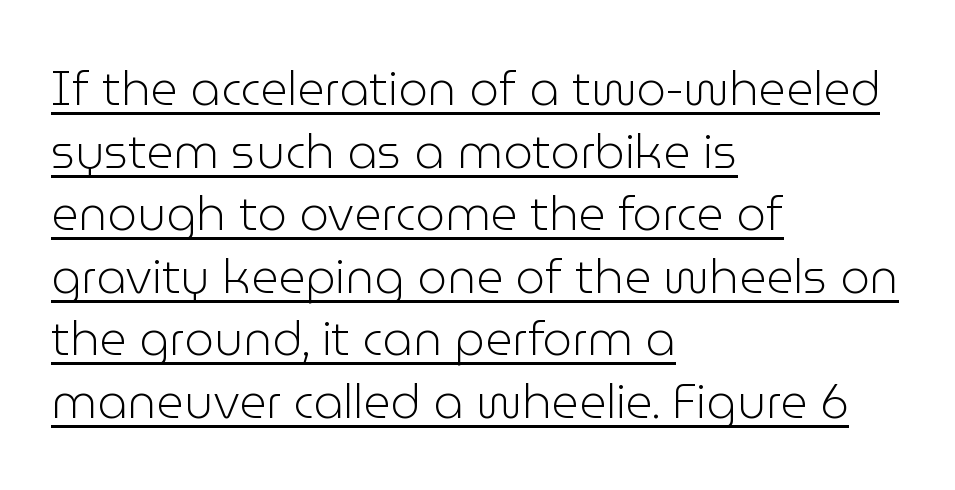
The image shows 47 px light sans-serif type, upright; set left-aligned, normal line spacing (1.33x), normal letter spacing, underlined; low stroke contrast and a medium x-height.
